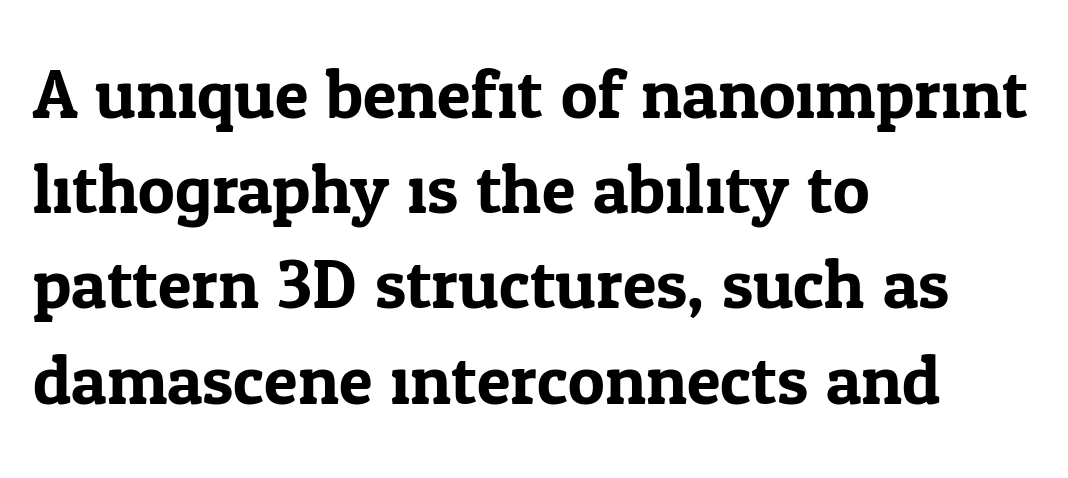
{"serif": "yes", "italic": "no", "width": "normal", "stroke_contrast": "low", "x_height": "medium", "monospaced": "no", "underline": "no", "align": "left", "line_spacing": "normal", "line_spacing_ratio": 1.38, "letter_spacing": "normal", "letter_spacing_em": 0.0, "glyph_px": 69}
